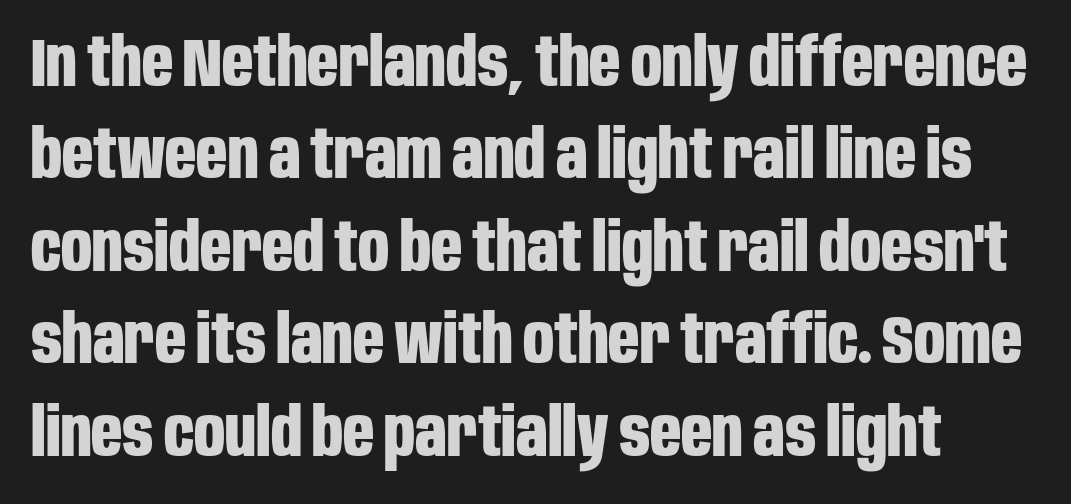
Q: Is the text bold? A: Yes.
Q: Is the text italic (slanted)? A: No, it is upright.
Q: Is the typeface a serif or a sans-serif typeface? A: Sans-serif.
Q: Is the text underlined? A: No.
Q: Is the spacing between letters normal or unusually wide? A: Normal.
Q: Is the spacing between lines tight, normal or loose? A: Normal.
Q: Width (condensed, normal, or wide)? A: Condensed.
Q: Stroke contrast? A: Low.
Q: x-height? A: Large.
Q: Monospaced? A: No.
